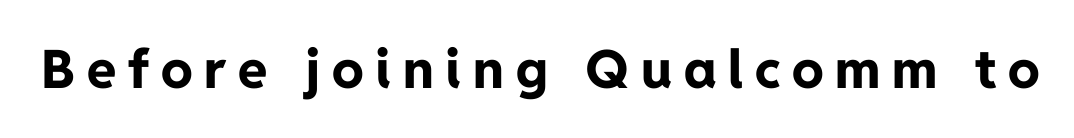
{"serif": "no", "italic": "no", "bold": "yes", "weight": "bold", "width": "normal", "stroke_contrast": "low", "x_height": "medium", "monospaced": "no", "underline": "no", "letter_spacing": "wide", "letter_spacing_em": 0.22, "glyph_px": 53}
